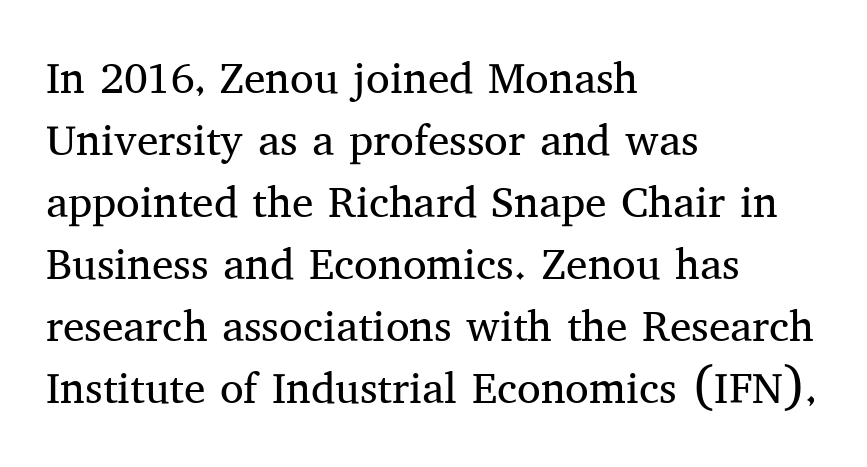
{"serif": "yes", "italic": "no", "bold": "no", "weight": "regular", "width": "normal", "stroke_contrast": "medium", "x_height": "medium", "monospaced": "no", "underline": "no", "align": "left", "line_spacing": "normal", "line_spacing_ratio": 1.44, "letter_spacing": "normal", "letter_spacing_em": 0.0, "glyph_px": 43}
